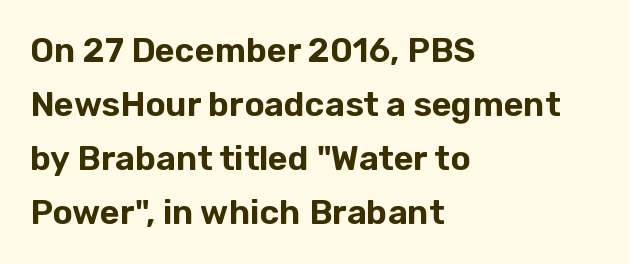
The image shows 34 px sans-serif type, upright; set left-aligned, normal line spacing (1.59x), normal letter spacing, not underlined; low stroke contrast and a medium x-height.
